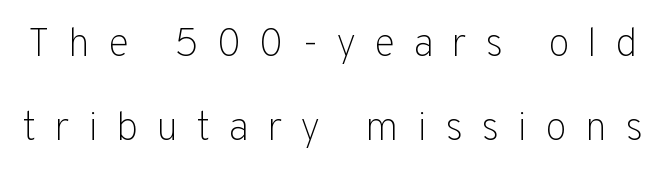
Q: Is the text bold? A: No.
Q: Is the text italic (slanted)? A: No, it is upright.
Q: Is the typeface a serif or a sans-serif typeface? A: Sans-serif.
Q: Is the text underlined? A: No.
Q: Is the spacing between letters normal or unusually wide? A: Unusually wide.
Q: Is the spacing between lines tight, normal or loose? A: Loose.
Q: Width (condensed, normal, or wide)? A: Normal.
Q: Stroke contrast? A: Low.
Q: x-height? A: Medium.
Q: Monospaced? A: No.
